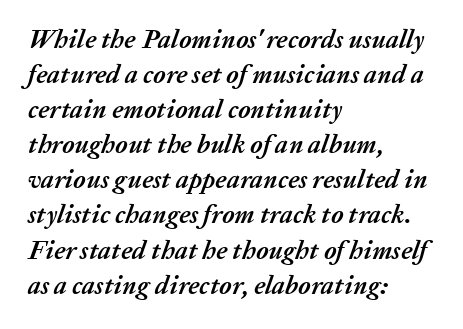
Q: Is the text bold? A: Yes.
Q: Is the text italic (slanted)? A: Yes, it leans right by about 20 degrees.
Q: Is the text underlined? A: No.
Q: How is the paragraph aligned? A: Left-aligned.
Q: Is the spacing between letters normal or unusually wide? A: Normal.
Q: Is the spacing between lines tight, normal or loose? A: Normal.
